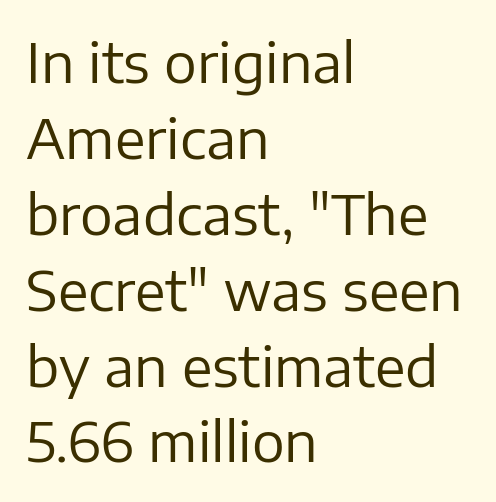
Q: Is the text bold? A: No.
Q: Is the text italic (slanted)? A: No, it is upright.
Q: Is the typeface a serif or a sans-serif typeface? A: Sans-serif.
Q: Is the text underlined? A: No.
Q: How is the paragraph aligned? A: Left-aligned.
Q: Is the spacing between letters normal or unusually wide? A: Normal.
Q: Is the spacing between lines tight, normal or loose? A: Normal.
Q: Width (condensed, normal, or wide)? A: Normal.
Q: Stroke contrast? A: Low.
Q: x-height? A: Medium.
Q: Monospaced? A: No.
